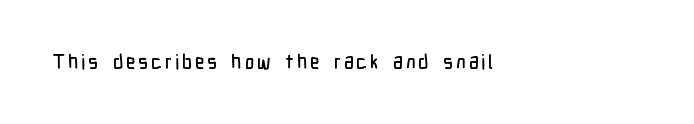
Q: Is the text italic (slanted)? A: No, it is upright.
Q: Is the text underlined? A: No.
Q: How is the paragraph aligned? A: Left-aligned.
